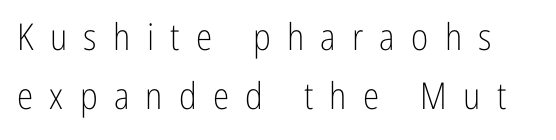
Q: Is the text bold? A: No.
Q: Is the text italic (slanted)? A: No, it is upright.
Q: Is the typeface a serif or a sans-serif typeface? A: Sans-serif.
Q: Is the text underlined? A: No.
Q: Is the spacing between letters normal or unusually wide? A: Unusually wide.
Q: Is the spacing between lines tight, normal or loose? A: Normal.
Q: Width (condensed, normal, or wide)? A: Condensed.
Q: Stroke contrast? A: Low.
Q: x-height? A: Medium.
Q: Monospaced? A: No.
